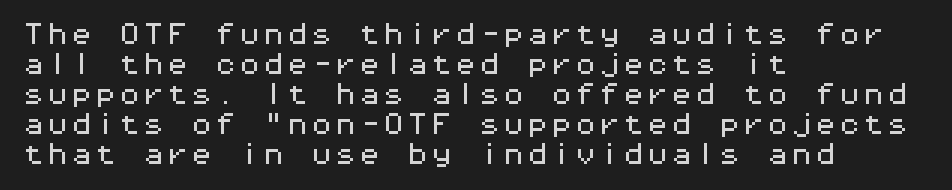
Q: Is the text italic (slanted)? A: No, it is upright.
Q: Is the text underlined? A: No.
Q: How is the paragraph aligned? A: Left-aligned.
Q: Is the spacing between letters normal or unusually wide? A: Normal.
Q: Is the spacing between lines tight, normal or loose? A: Normal.
